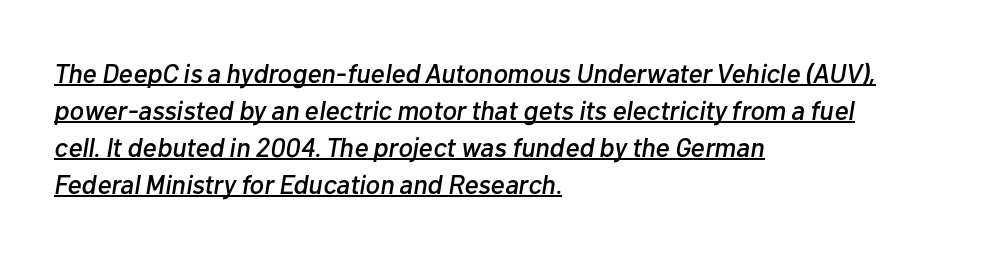
Q: Is the text italic (slanted)? A: Yes, it leans right by about 10 degrees.
Q: Is the text underlined? A: Yes.
Q: How is the paragraph aligned? A: Left-aligned.
Q: Is the spacing between letters normal or unusually wide? A: Normal.
Q: Is the spacing between lines tight, normal or loose? A: Normal.
